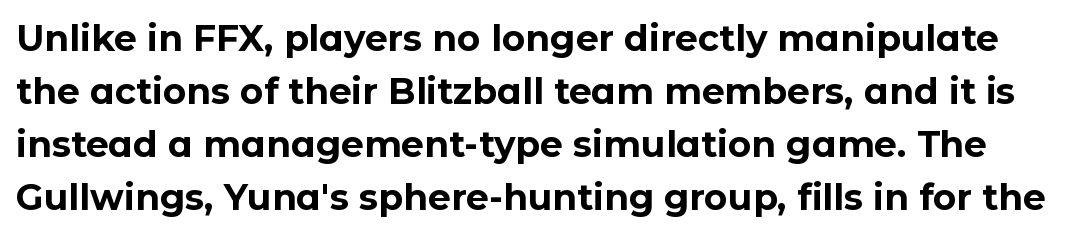
{"serif": "no", "italic": "no", "bold": "yes", "weight": "bold", "width": "normal", "stroke_contrast": "low", "x_height": "medium", "monospaced": "no", "underline": "no", "line_spacing": "normal", "line_spacing_ratio": 1.47, "letter_spacing": "normal", "letter_spacing_em": 0.0, "glyph_px": 36}
